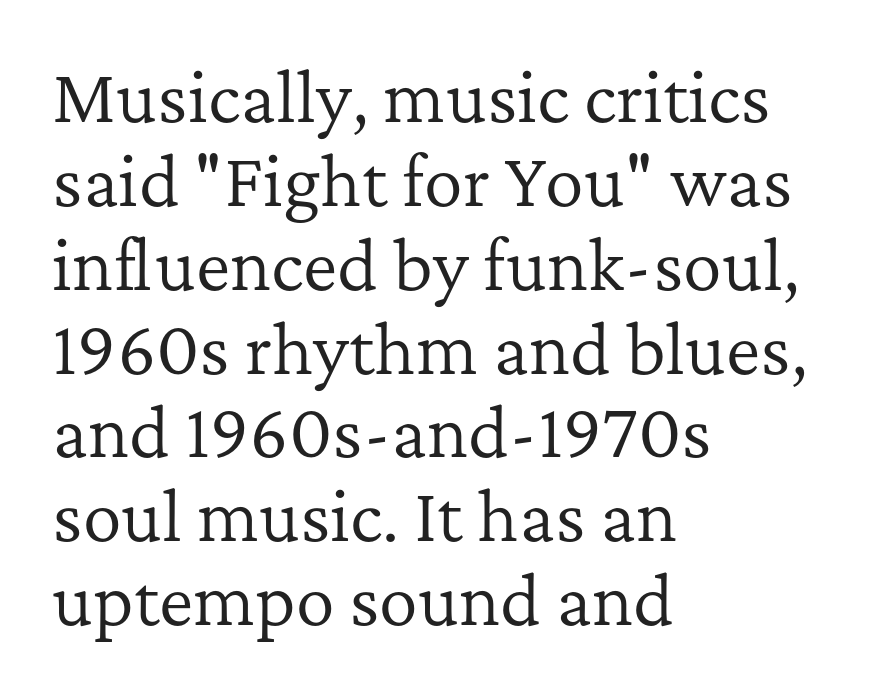
Q: Is the text bold? A: No.
Q: Is the text italic (slanted)? A: No, it is upright.
Q: Is the typeface a serif or a sans-serif typeface? A: Serif.
Q: Is the text underlined? A: No.
Q: How is the paragraph aligned? A: Left-aligned.
Q: Is the spacing between letters normal or unusually wide? A: Normal.
Q: Is the spacing between lines tight, normal or loose? A: Normal.
Q: Width (condensed, normal, or wide)? A: Normal.
Q: Stroke contrast? A: Low.
Q: x-height? A: Medium.
Q: Monospaced? A: No.
